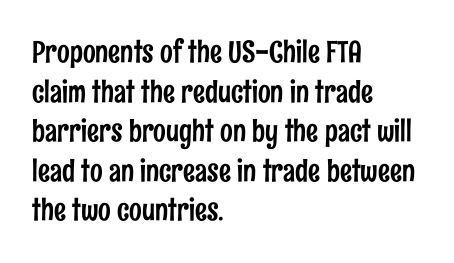
Line starts are locked; line ends wander. Glance below the letters and you will spot only blank space. Each letter keeps its own natural width here, so spacing adapts to shape. Summary of vertical rhythm: regular, with standard interline spacing.
